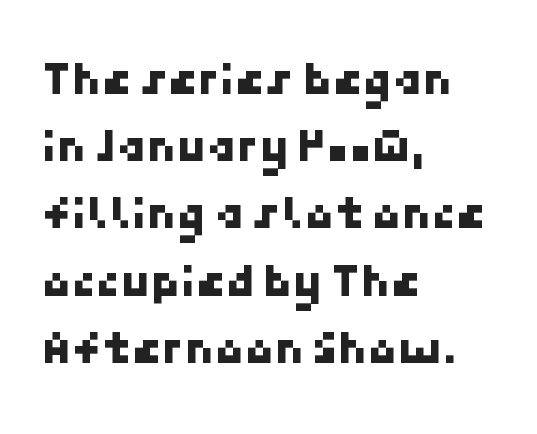
Q: Is the typeface a serif or a sans-serif typeface? A: Sans-serif.
Q: Is the text underlined? A: No.
Q: How is the paragraph aligned? A: Left-aligned.
Q: Is the spacing between letters normal or unusually wide? A: Normal.
Q: Is the spacing between lines tight, normal or loose? A: Normal.
Q: Width (condensed, normal, or wide)? A: Normal.
Q: Stroke contrast? A: Low.
Q: x-height? A: Medium.
